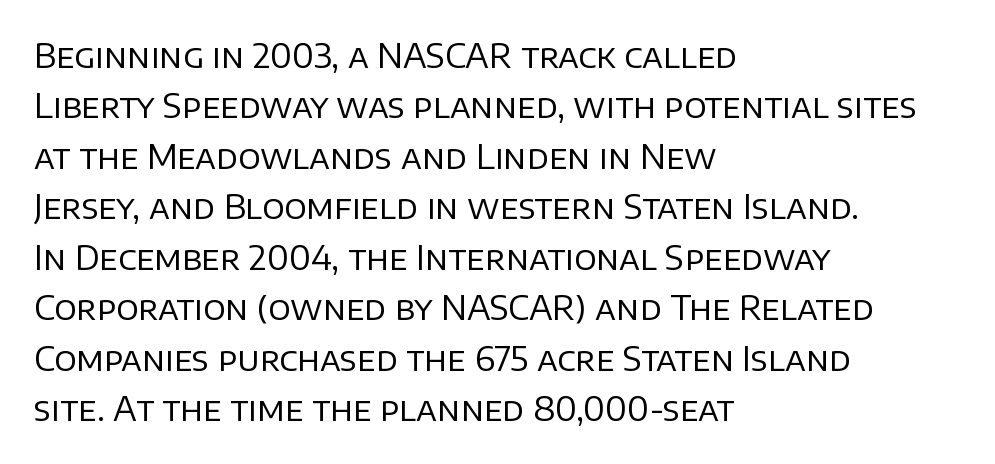
The image shows 33 px regular-weight sans-serif type, upright; set left-aligned, normal line spacing (1.53x), normal letter spacing, not underlined; low stroke contrast and a large x-height.
